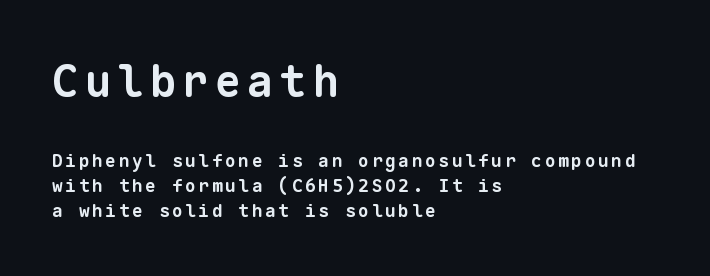
Bare-footed words on every line. The strokes are fattened all the way to bold. Here the designer chose a console-style face with uniform glyph widths. Font category for this specimen: sans-serif. Vertical spacing — default.
